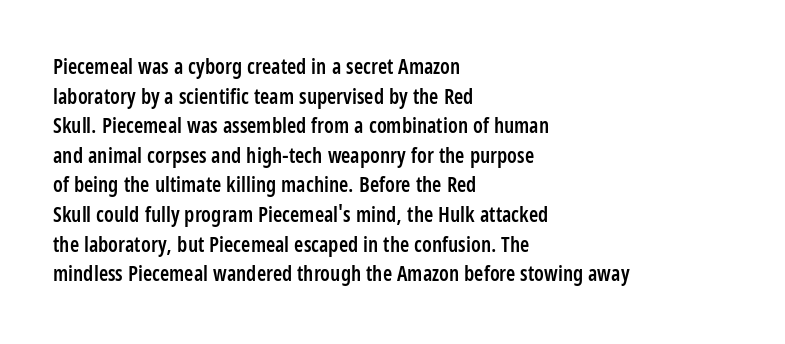
Q: Is the text bold? A: Semi-bold.
Q: Is the text italic (slanted)? A: No, it is upright.
Q: Is the text underlined? A: No.
Q: How is the paragraph aligned? A: Left-aligned.
Q: Is the spacing between letters normal or unusually wide? A: Normal.
Q: Is the spacing between lines tight, normal or loose? A: Normal.
